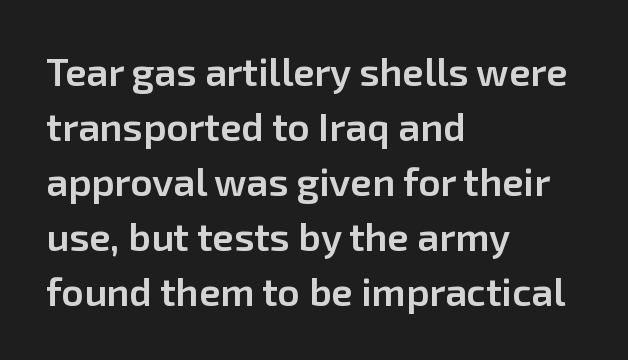
Q: Is the text bold? A: Semi-bold.
Q: Is the text italic (slanted)? A: No, it is upright.
Q: Is the typeface a serif or a sans-serif typeface? A: Sans-serif.
Q: Is the text underlined? A: No.
Q: How is the paragraph aligned? A: Left-aligned.
Q: Is the spacing between letters normal or unusually wide? A: Normal.
Q: Is the spacing between lines tight, normal or loose? A: Normal.
Q: Width (condensed, normal, or wide)? A: Normal.
Q: Stroke contrast? A: Low.
Q: x-height? A: Medium.
Q: Monospaced? A: No.
